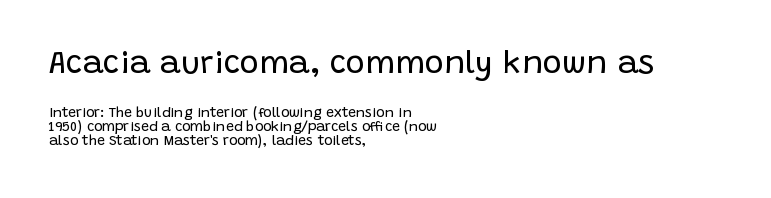
Q: Is the text bold? A: No.
Q: Is the text italic (slanted)? A: No, it is upright.
Q: Is the typeface a serif or a sans-serif typeface? A: Sans-serif.
Q: Is the text underlined? A: No.
Q: How is the paragraph aligned? A: Left-aligned.
Q: Is the spacing between letters normal or unusually wide? A: Normal.
Q: Is the spacing between lines tight, normal or loose? A: Tight.
Q: Which block of text is set in a larger size, the first (top) or the second (bottom)? A: The first (top) one.
Q: Width (condensed, normal, or wide)? A: Normal.
Q: Stroke contrast? A: Low.
Q: x-height? A: Large.
Q: Monospaced? A: No.
